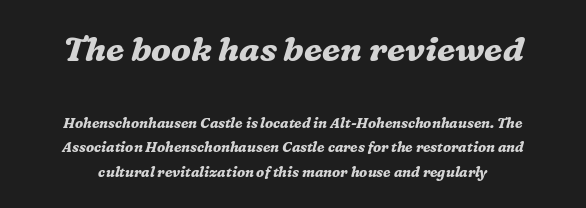
The face used here has a pronounced slope to its letters. Each letter keeps its own natural width here, so spacing adapts to shape. Letters rest on an invisible, unmarked baseline. Visually, the top section dominates because its glyphs are scaled up. Pretty heavy lettering here — definitely bold.
